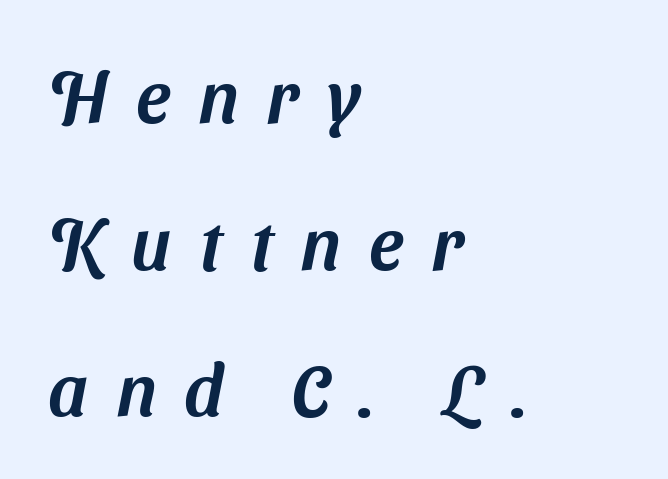
Q: Is the typeface a serif or a sans-serif typeface? A: Sans-serif.
Q: Is the text underlined? A: No.
Q: How is the paragraph aligned? A: Left-aligned.
Q: Is the spacing between letters normal or unusually wide? A: Unusually wide.
Q: Is the spacing between lines tight, normal or loose? A: Loose.
Q: Width (condensed, normal, or wide)? A: Normal.
Q: Stroke contrast? A: Medium.
Q: x-height? A: Medium.
Q: Monospaced? A: No.
